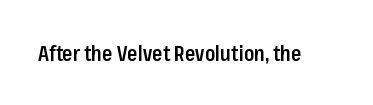
{"italic": "no", "bold": "semi", "underline": "no", "letter_spacing": "normal", "letter_spacing_em": 0.0, "glyph_px": 21}
